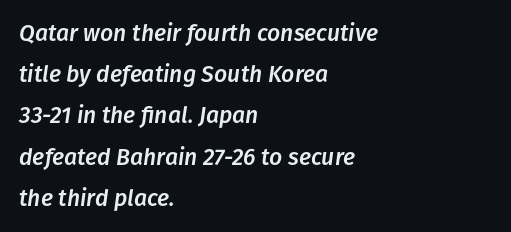
Q: Is the text italic (slanted)? A: Yes, it leans right by about 8 degrees.
Q: Is the text underlined? A: No.
Q: How is the paragraph aligned? A: Left-aligned.
Q: Is the spacing between letters normal or unusually wide? A: Normal.
